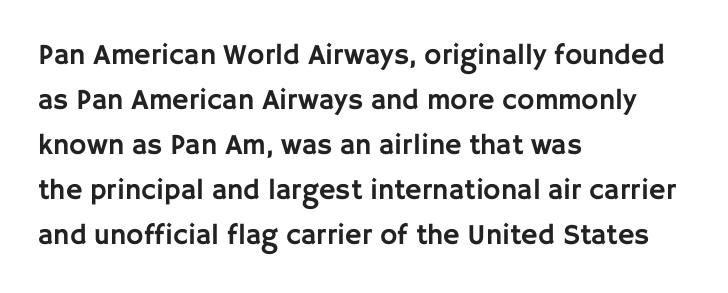
The image shows 29 px sans-serif type, upright; set left-aligned, normal line spacing (1.55x), normal letter spacing, not underlined; low stroke contrast and a large x-height.
